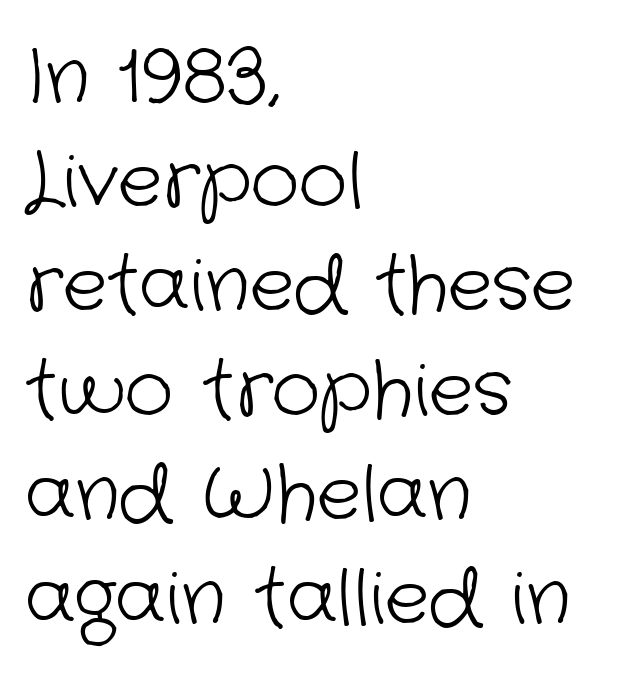
Q: Is the text bold? A: No.
Q: Is the typeface a serif or a sans-serif typeface? A: Sans-serif.
Q: Is the text underlined? A: No.
Q: How is the paragraph aligned? A: Left-aligned.
Q: Is the spacing between letters normal or unusually wide? A: Normal.
Q: Is the spacing between lines tight, normal or loose? A: Normal.
Q: Width (condensed, normal, or wide)? A: Normal.
Q: Stroke contrast? A: Low.
Q: x-height? A: Medium.
Q: Monospaced? A: No.
